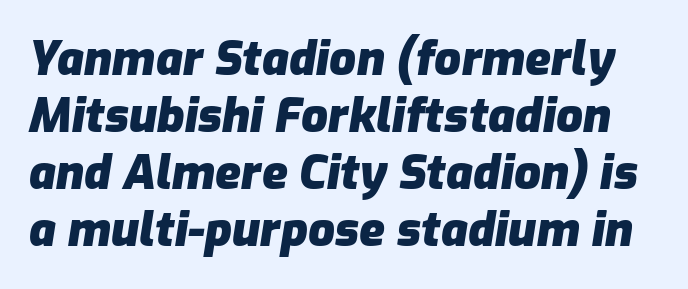
{"italic": "yes", "lean": "right", "slant_degrees": 9, "bold": "yes", "weight": "heavy", "width": "normal", "stroke_contrast": "low", "x_height": "medium", "monospaced": "no", "underline": "no", "line_spacing_ratio": 1.21, "letter_spacing": "normal", "letter_spacing_em": 0.0, "glyph_px": 47}
